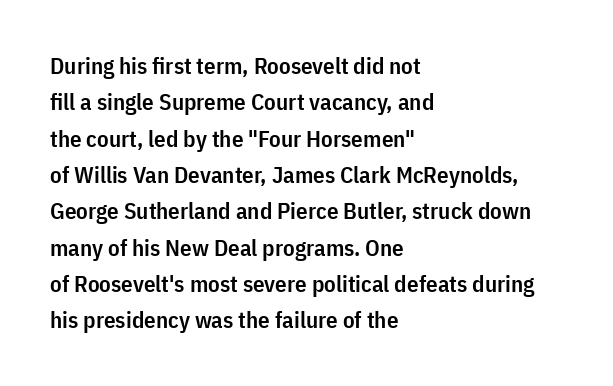
{"italic": "no", "bold": "semi", "underline": "no", "align": "left", "line_spacing": "normal", "line_spacing_ratio": 1.58, "letter_spacing": "normal", "letter_spacing_em": 0.0, "glyph_px": 23}
